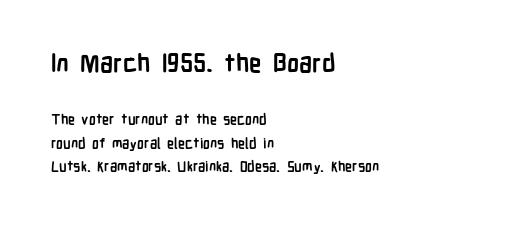
{"italic": "no", "bold": "yes", "underline": "no", "align": "left", "line_spacing": "normal", "line_spacing_ratio": 1.66, "letter_spacing": "normal", "letter_spacing_em": 0.0, "larger_block": "first", "size_ratio": 1.79, "glyph_px": 25}
